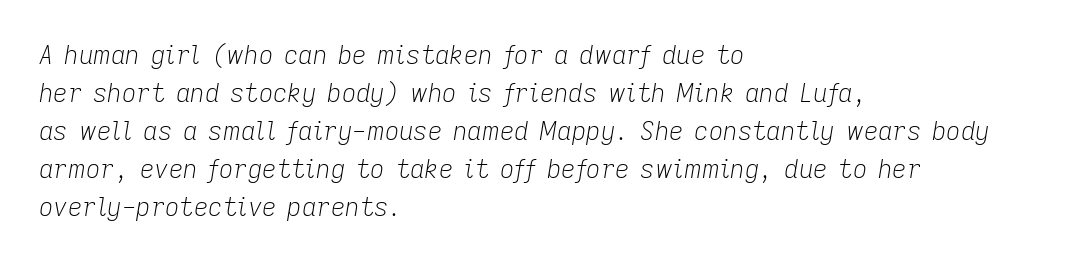
{"italic": "yes", "lean": "right", "slant_degrees": 9, "bold": "no", "underline": "no", "align": "left", "line_spacing": "normal", "line_spacing_ratio": 1.52, "letter_spacing": "normal", "letter_spacing_em": 0.0, "glyph_px": 25}
